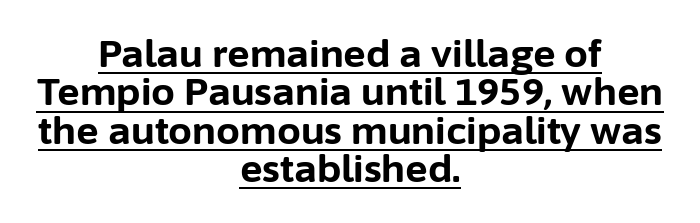
The image shows 38 px bold sans-serif type, upright; set centered, tight line spacing (1.01x), normal letter spacing, underlined; low stroke contrast and a medium x-height.
